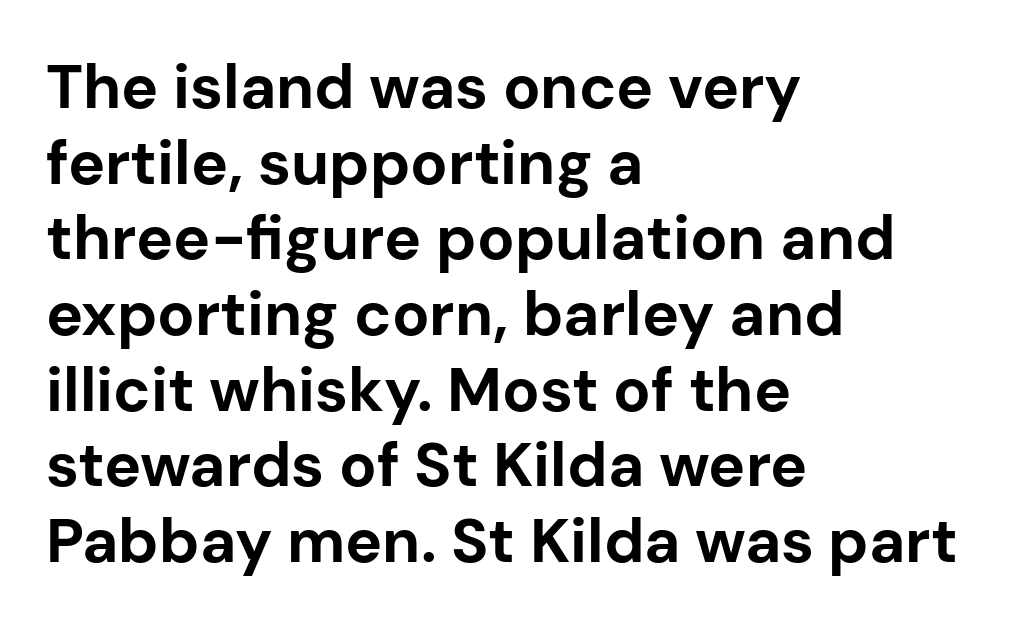
What stands out about the letter spacing? Nothing — it is the standard amount. Caption: multi-line text, flush left, ragged right. Vertical strokes here are truly vertical. Regarding serifs, this sample does without them.
